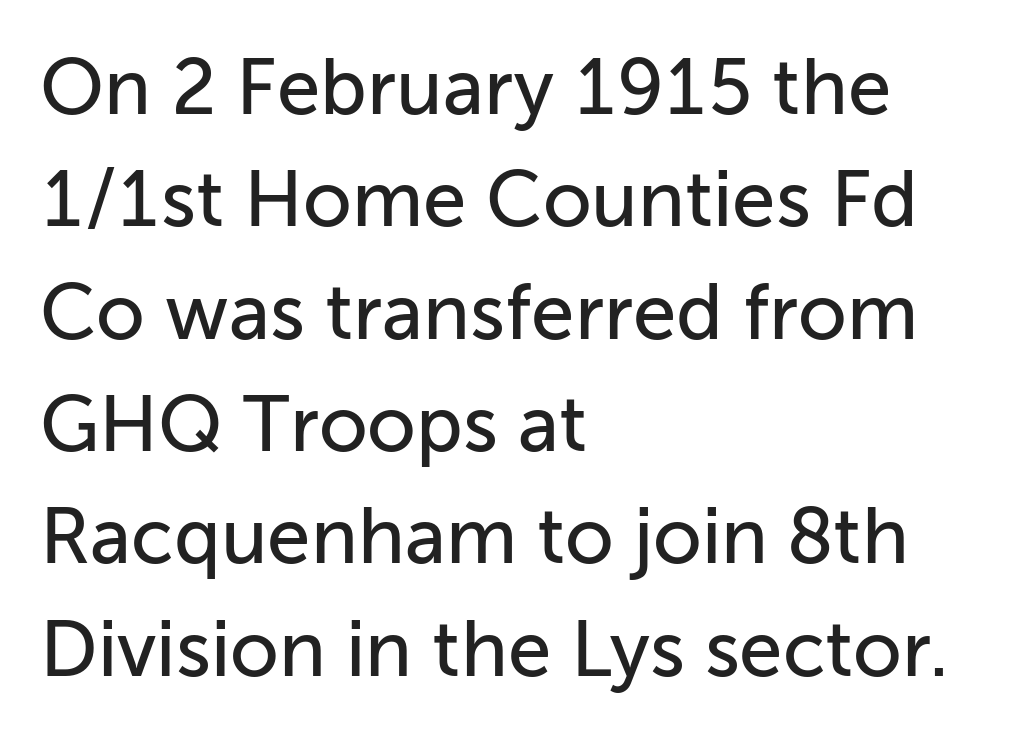
{"serif": "no", "italic": "no", "width": "normal", "stroke_contrast": "low", "x_height": "medium", "monospaced": "no", "underline": "no", "align": "left", "line_spacing": "normal", "line_spacing_ratio": 1.44, "letter_spacing": "normal", "letter_spacing_em": 0.0, "glyph_px": 78}
